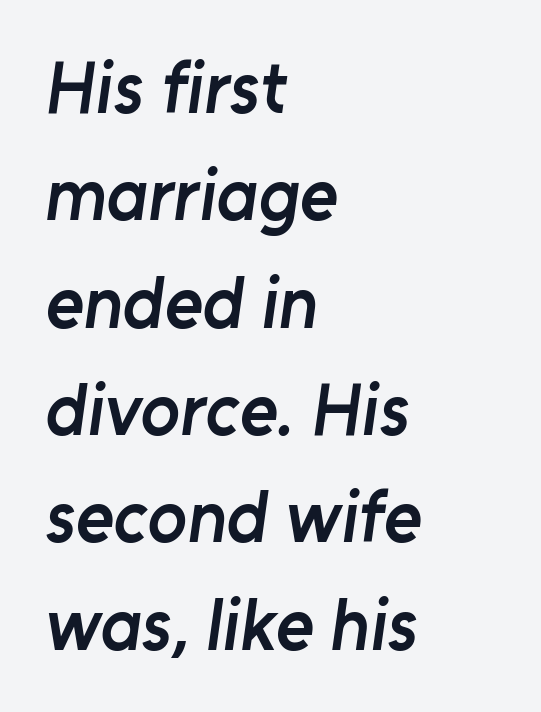
{"serif": "no", "bold": "semi", "weight": "semibold", "width": "normal", "stroke_contrast": "low", "x_height": "medium", "monospaced": "no", "underline": "no", "align": "left", "line_spacing": "normal", "line_spacing_ratio": 1.47, "letter_spacing": "normal", "letter_spacing_em": 0.0, "glyph_px": 73}
